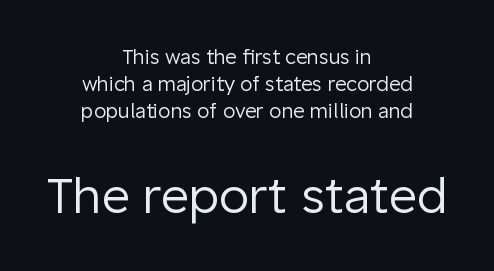
Bold? No — there's no thickening of the strokes. Words float on clear page, feet unadorned. The later block is typeset at a bigger size than the earlier block. The passage shown is typed in a proportional face where columns would drift. Baseline-to-baseline distance is the conventional proportion of letter height. Tracking value appears to be zero — textbook default spacing.
